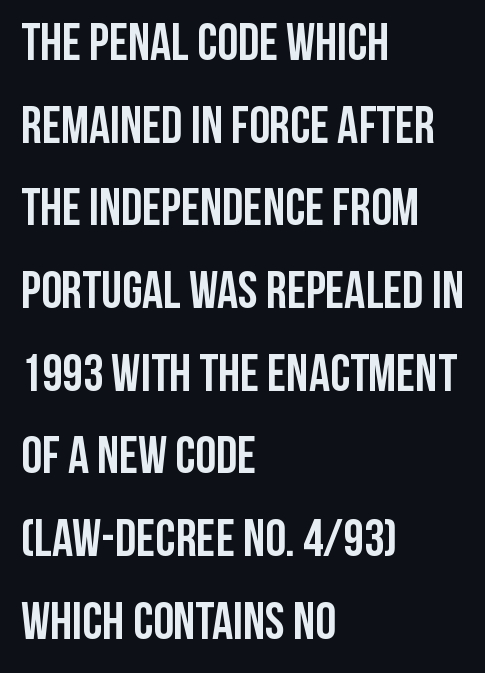
Q: Is the text bold? A: Yes.
Q: Is the text italic (slanted)? A: No, it is upright.
Q: Is the typeface a serif or a sans-serif typeface? A: Sans-serif.
Q: Is the text underlined? A: No.
Q: How is the paragraph aligned? A: Left-aligned.
Q: Is the spacing between letters normal or unusually wide? A: Normal.
Q: Is the spacing between lines tight, normal or loose? A: Normal.
Q: Width (condensed, normal, or wide)? A: Condensed.
Q: Stroke contrast? A: Low.
Q: x-height? A: Large.
Q: Monospaced? A: No.
